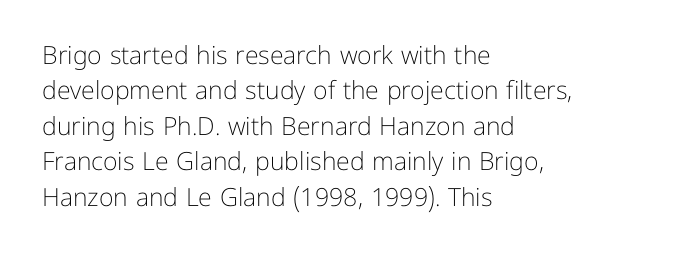
Q: Is the text bold? A: No.
Q: Is the text italic (slanted)? A: No, it is upright.
Q: Is the text underlined? A: No.
Q: How is the paragraph aligned? A: Left-aligned.
Q: Is the spacing between letters normal or unusually wide? A: Normal.
Q: Is the spacing between lines tight, normal or loose? A: Normal.
